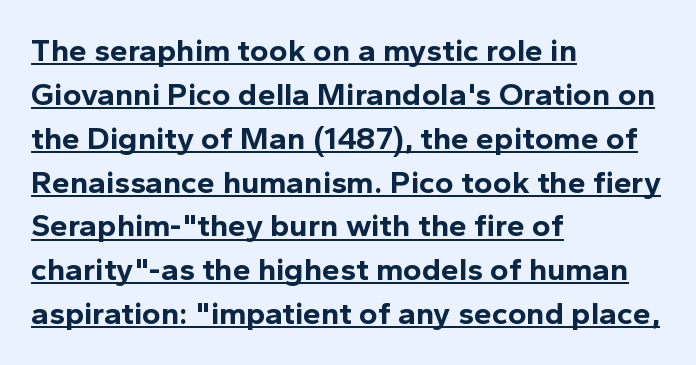
Check the space under the baseline: a stroke is drawn there. The passage shown is typed in a proportional face where columns would drift. The face used here has the dense, thick strokes of a bold. Where is the straight margin? On the left.
